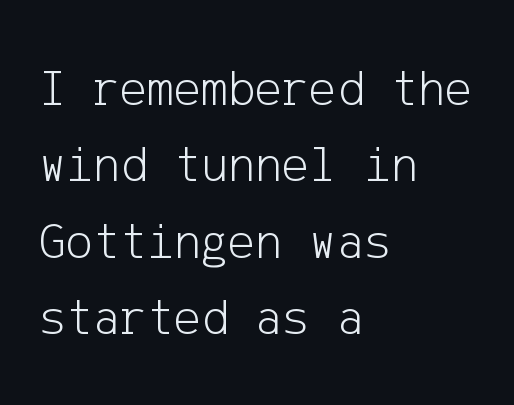
Q: Is the text bold? A: No.
Q: Is the text italic (slanted)? A: No, it is upright.
Q: Is the typeface a serif or a sans-serif typeface? A: Sans-serif.
Q: Is the text underlined? A: No.
Q: How is the paragraph aligned? A: Left-aligned.
Q: Is the spacing between letters normal or unusually wide? A: Normal.
Q: Is the spacing between lines tight, normal or loose? A: Normal.
Q: Width (condensed, normal, or wide)? A: Normal.
Q: Stroke contrast? A: Low.
Q: x-height? A: Medium.
